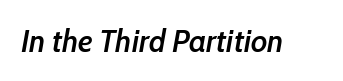
Q: Is the text bold? A: Semi-bold.
Q: Is the text italic (slanted)? A: Yes, it leans right by about 10 degrees.
Q: Is the text underlined? A: No.
Q: Is the spacing between letters normal or unusually wide? A: Normal.
Q: Width (condensed, normal, or wide)? A: Condensed.
Q: Stroke contrast? A: Low.
Q: x-height? A: Medium.
Q: Monospaced? A: No.
